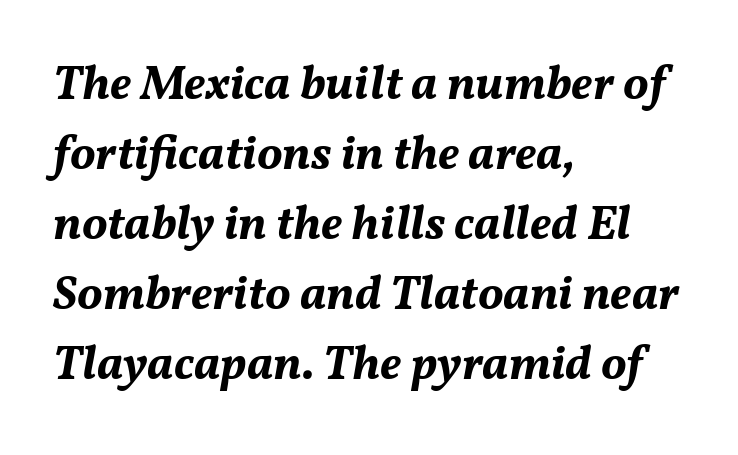
Q: Is the text bold? A: Yes.
Q: Is the text italic (slanted)? A: Yes, it leans right by about 11 degrees.
Q: Is the text underlined? A: No.
Q: How is the paragraph aligned? A: Left-aligned.
Q: Is the spacing between letters normal or unusually wide? A: Normal.
Q: Is the spacing between lines tight, normal or loose? A: Normal.
Q: Width (condensed, normal, or wide)? A: Normal.
Q: Stroke contrast? A: Medium.
Q: x-height? A: Medium.
Q: Monospaced? A: No.
